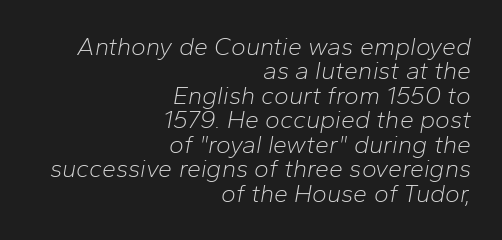
The image shows 25 px text type, italic (leaning right); set right-aligned, tight line spacing (0.98x), normal letter spacing, not underlined.
